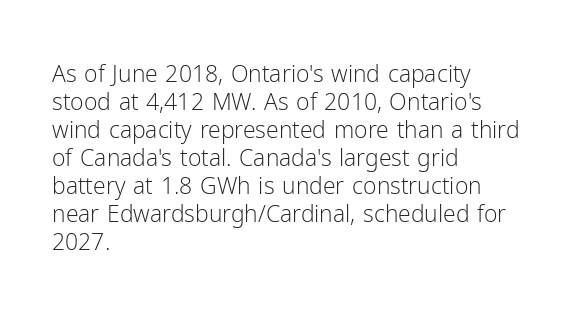
Every stem runs plumb, perpendicular to the baseline. Layout note: lines flush left. Decoration check: the copy has no underline. Short note: letters normally spaced.
